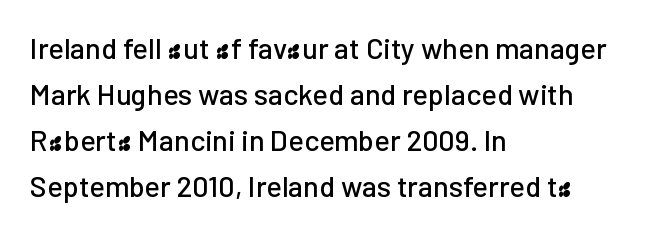
Note the varied advance widths — an 'i' is clearly narrower than an 'm'. Teacher's note: observe the even left margin — that is flush-left alignment. Students, note that the glyphs here touch the page at normal intervals. The line-height multiplier appears to be the usual default.
